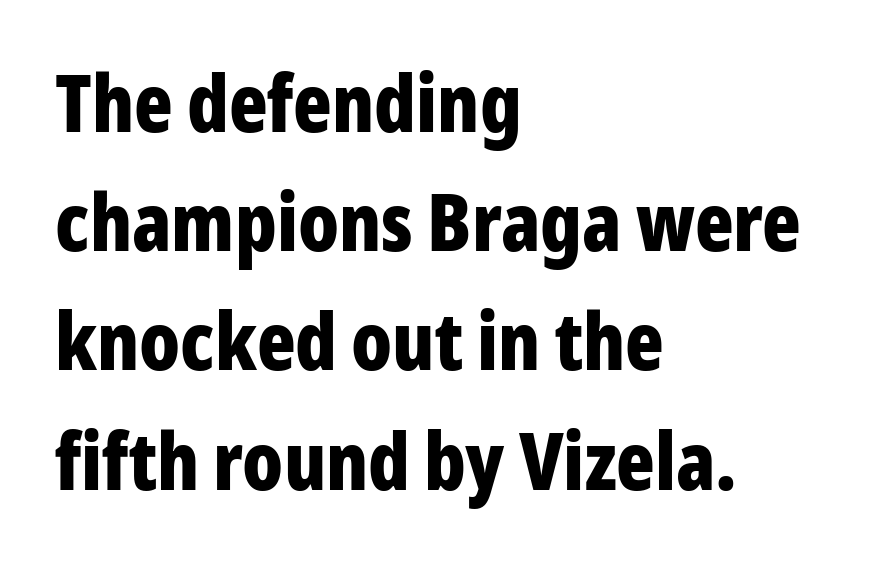
The lines sit at an ordinary, default distance from one another. Note: no serifs on the glyphs. Does the lettering tilt? It doesn't — this is upright. The string is rendered with underlining switched off. The text block is weighted toward the left margin, trailing off unevenly rightward.
